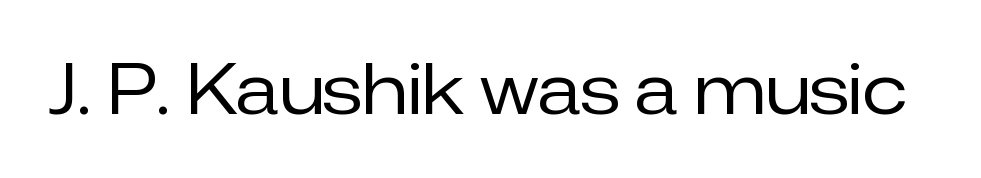
{"serif": "no", "italic": "no", "bold": "no", "weight": "regular", "width": "normal", "stroke_contrast": "low", "x_height": "medium", "monospaced": "no", "underline": "no", "letter_spacing": "normal", "letter_spacing_em": 0.0, "glyph_px": 69}
